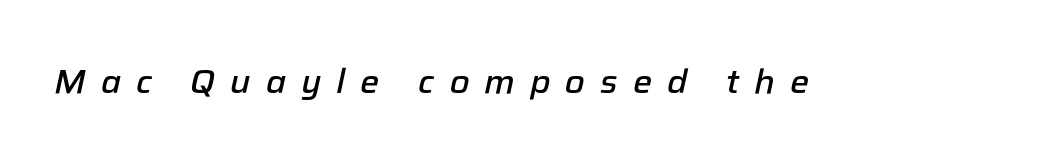
In terms of weight, the rendering is demibold, just under bold. Characters are canted at an angle relative to the baseline's perpendicular. Look at the tracking — it's clearly loosened, letters drifting apart. Descender tails drop into unmarked territory.
